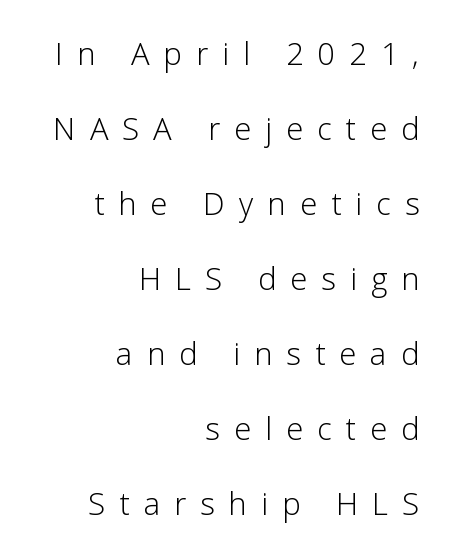
{"serif": "no", "italic": "no", "bold": "no", "weight": "light", "width": "normal", "stroke_contrast": "low", "x_height": "medium", "monospaced": "no", "underline": "no", "align": "right", "line_spacing": "loose", "line_spacing_ratio": 2.42, "letter_spacing": "wide", "letter_spacing_em": 0.45, "glyph_px": 31}
